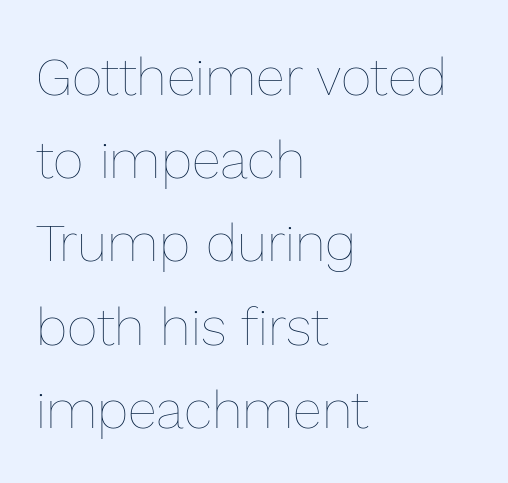
Q: Is the text bold? A: No.
Q: Is the text italic (slanted)? A: No, it is upright.
Q: Is the text underlined? A: No.
Q: How is the paragraph aligned? A: Left-aligned.
Q: Is the spacing between letters normal or unusually wide? A: Normal.
Q: Is the spacing between lines tight, normal or loose? A: Normal.
Q: Width (condensed, normal, or wide)? A: Normal.
Q: x-height? A: Medium.
Q: Monospaced? A: No.
